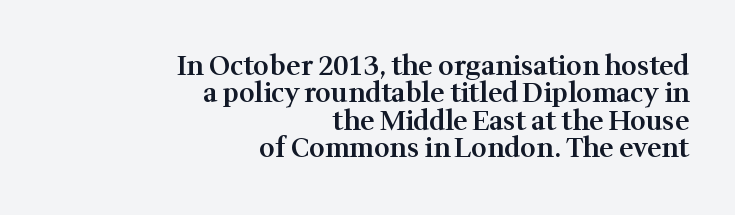
{"italic": "no", "bold": "semi", "underline": "no", "align": "right", "line_spacing": "tight", "line_spacing_ratio": 1.01, "letter_spacing": "normal", "letter_spacing_em": 0.0, "glyph_px": 27}
